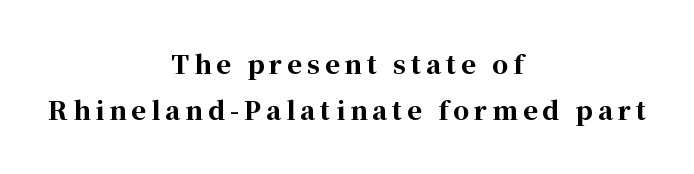
Centered paragraph, ragged on both sides. The letters stand upright; this is a roman face. Every letter is thick-stroked: bold, no question. Quick note: underline off.
